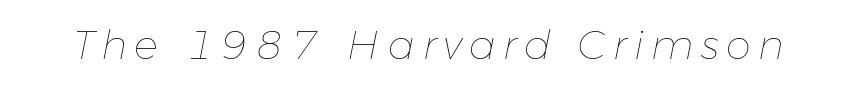
Is the type heavy? It reads as light-to-regular instead. The face used here is proportionally spaced, like ordinary book or web type. The rendering applies a slant to the glyphs. The gap between lines stays unmarked.
